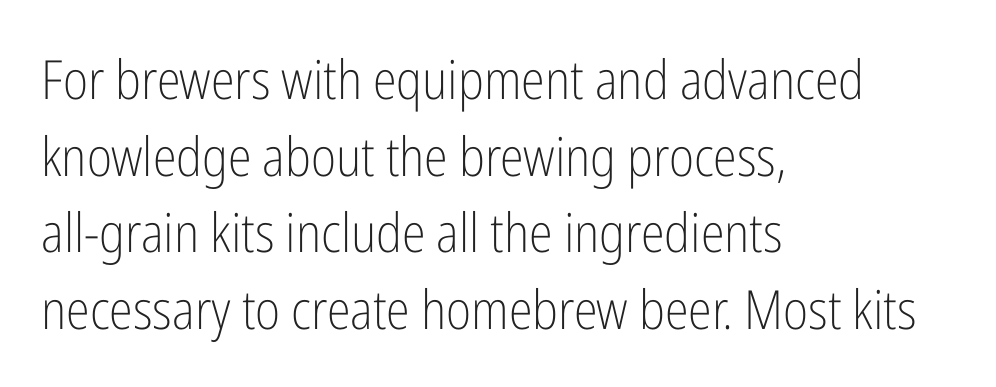
I'd call this a sans setting — the letters go barefoot. The letters advance in unequal steps, a hallmark of proportional type. The font sits on the lighter half of the weight spectrum, regular included. The passage is arranged the way most books set body copy — flush left.
